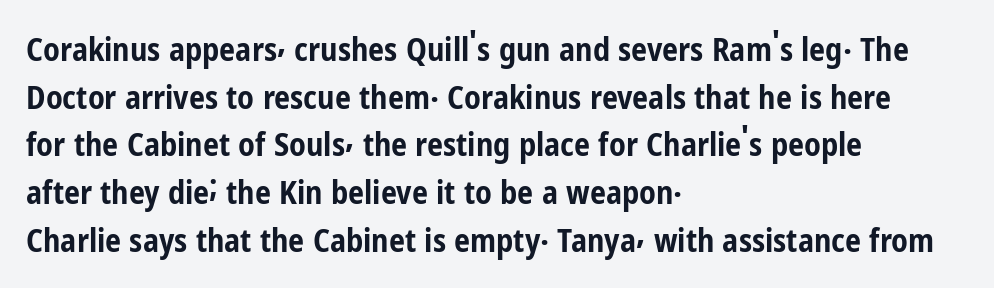
{"serif": "no", "italic": "no", "bold": "yes", "weight": "bold", "width": "condensed", "stroke_contrast": "low", "x_height": "medium", "monospaced": "no", "underline": "no", "align": "left", "line_spacing": "normal", "line_spacing_ratio": 1.49, "letter_spacing": "normal", "letter_spacing_em": 0.0, "glyph_px": 32}
